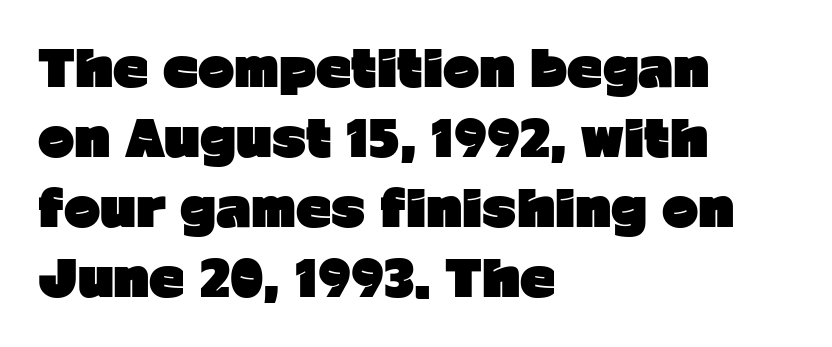
Q: Is the text bold? A: Yes.
Q: Is the text italic (slanted)? A: No, it is upright.
Q: Is the typeface a serif or a sans-serif typeface? A: Sans-serif.
Q: Is the text underlined? A: No.
Q: How is the paragraph aligned? A: Left-aligned.
Q: Is the spacing between letters normal or unusually wide? A: Normal.
Q: Is the spacing between lines tight, normal or loose? A: Normal.
Q: Width (condensed, normal, or wide)? A: Normal.
Q: Stroke contrast? A: Low.
Q: x-height? A: Medium.
Q: Monospaced? A: No.
